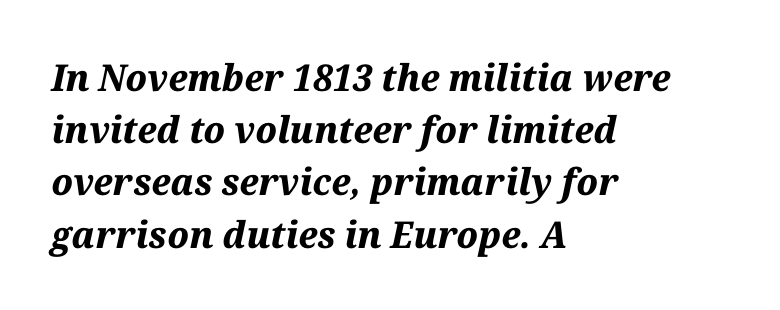
Q: Is the text bold? A: Yes.
Q: Is the text italic (slanted)? A: Yes, it leans right by about 12 degrees.
Q: Is the text underlined? A: No.
Q: How is the paragraph aligned? A: Left-aligned.
Q: Is the spacing between letters normal or unusually wide? A: Normal.
Q: Is the spacing between lines tight, normal or loose? A: Normal.
Q: Width (condensed, normal, or wide)? A: Normal.
Q: Stroke contrast? A: Medium.
Q: x-height? A: Medium.
Q: Monospaced? A: No.
